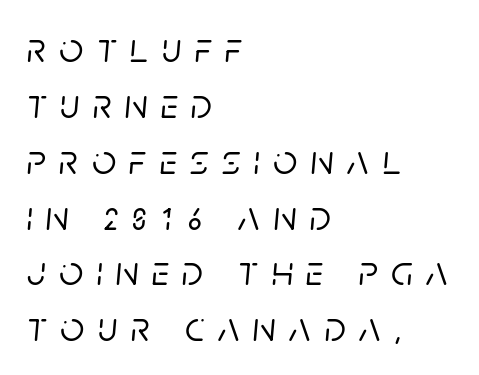
Slanted lettering throughout. Casual observation: everything's shoved over to the left. Clear beneath every line of the passage. Note the varied advance widths — an 'i' is clearly narrower than an 'm'.
